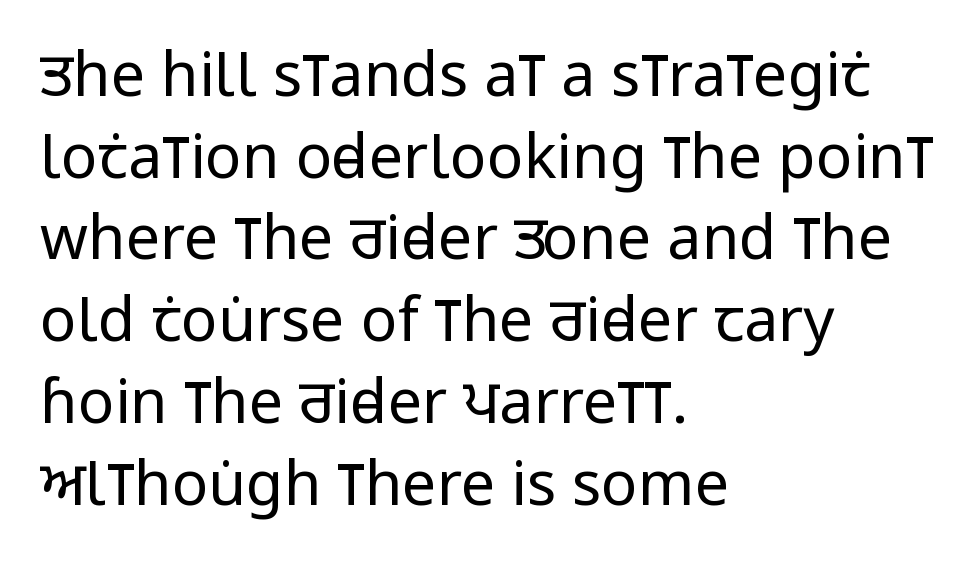
Q: Is the text bold? A: No.
Q: Is the text italic (slanted)? A: No, it is upright.
Q: Is the typeface a serif or a sans-serif typeface? A: Sans-serif.
Q: Is the text underlined? A: No.
Q: How is the paragraph aligned? A: Left-aligned.
Q: Is the spacing between letters normal or unusually wide? A: Normal.
Q: Is the spacing between lines tight, normal or loose? A: Normal.
Q: Width (condensed, normal, or wide)? A: Condensed.
Q: Stroke contrast? A: Low.
Q: x-height? A: Large.
Q: Monospaced? A: No.
